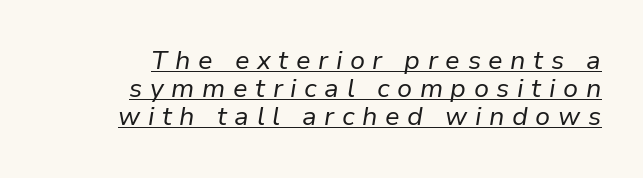
Q: Is the text bold? A: No.
Q: Is the text italic (slanted)? A: Yes, it leans right by about 9 degrees.
Q: Is the text underlined? A: Yes.
Q: How is the paragraph aligned? A: Right-aligned.
Q: Is the spacing between letters normal or unusually wide? A: Unusually wide.
Q: Is the spacing between lines tight, normal or loose? A: Tight.
